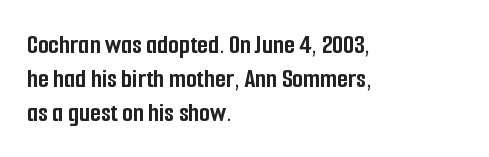
Q: Is the text bold? A: Yes.
Q: Is the text italic (slanted)? A: No, it is upright.
Q: Is the typeface a serif or a sans-serif typeface? A: Sans-serif.
Q: Is the text underlined? A: No.
Q: How is the paragraph aligned? A: Left-aligned.
Q: Is the spacing between letters normal or unusually wide? A: Normal.
Q: Width (condensed, normal, or wide)? A: Condensed.
Q: Stroke contrast? A: Low.
Q: x-height? A: Medium.
Q: Monospaced? A: No.
